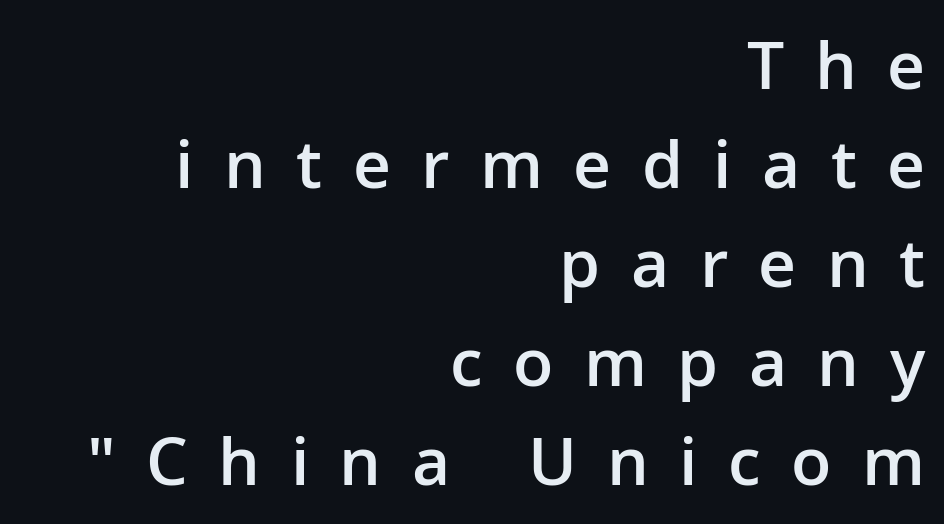
Designer's note — italics off, roman on. The typesetting leans somewhat heavy: a semibold. The letters advance in unequal steps, a hallmark of proportional type. Regular leading.
